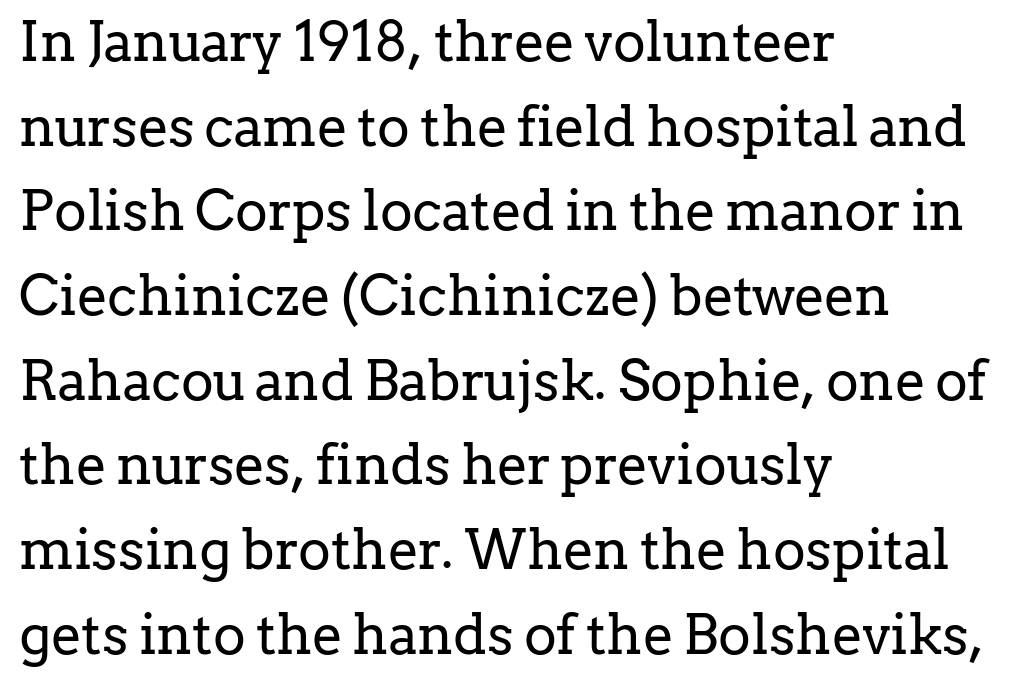
The image shows 55 px regular-weight serif type, upright; set left-aligned, normal line spacing (1.54x), normal letter spacing, not underlined; low stroke contrast and a medium x-height.
